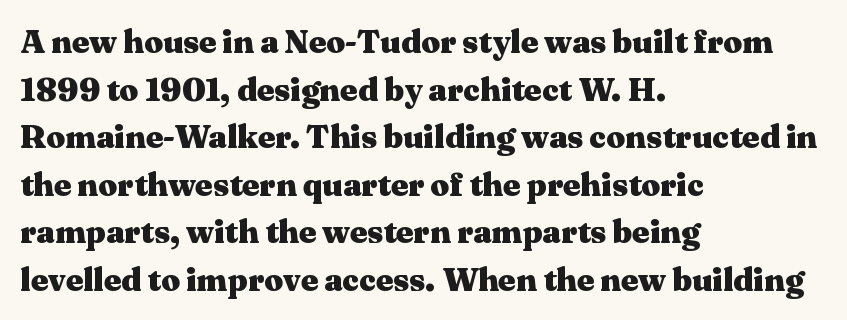
The space between consecutive lines is moderate. Notice how thick the strokes are: this is what a full bold looks like. Think of a printed novel: that variable character pitch is what you see here. Casual observation: everything's shoved over to the left.
